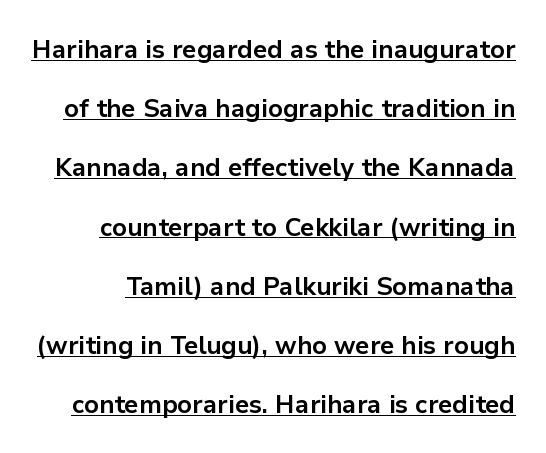
The image shows 25 px bold type, upright; set loose line spacing (2.37x), normal letter spacing, underlined.
